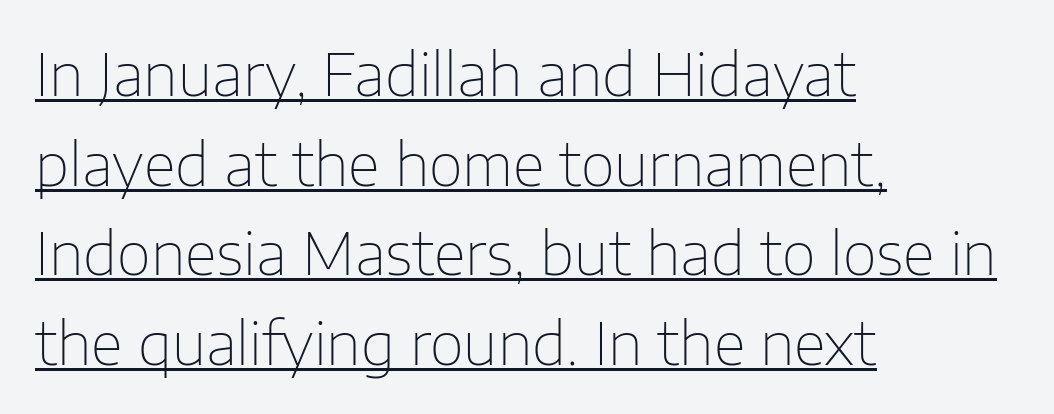
Weight: regular or lighter. No extra tracking has been applied to these lines. This block has exactly the height ordinary leading produces. This is the regular roman posture of the typeface. These lines are rendered in a variable-pitch font.
